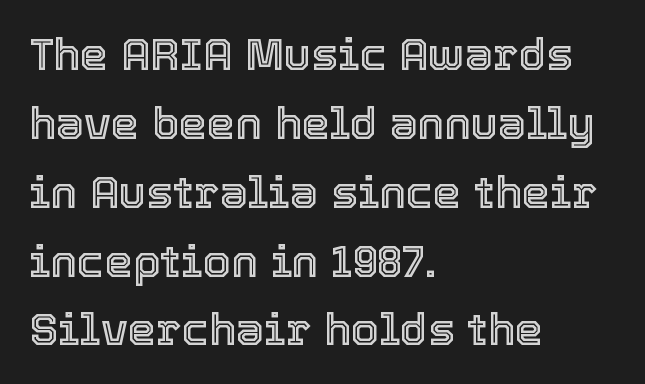
The face used here is rendered with its standard letterfit. Proportional: the letters do not fall into vertical columns. The typesetter chose a ragged-right arrangement here. Words float on clear page, feet unadorned.
